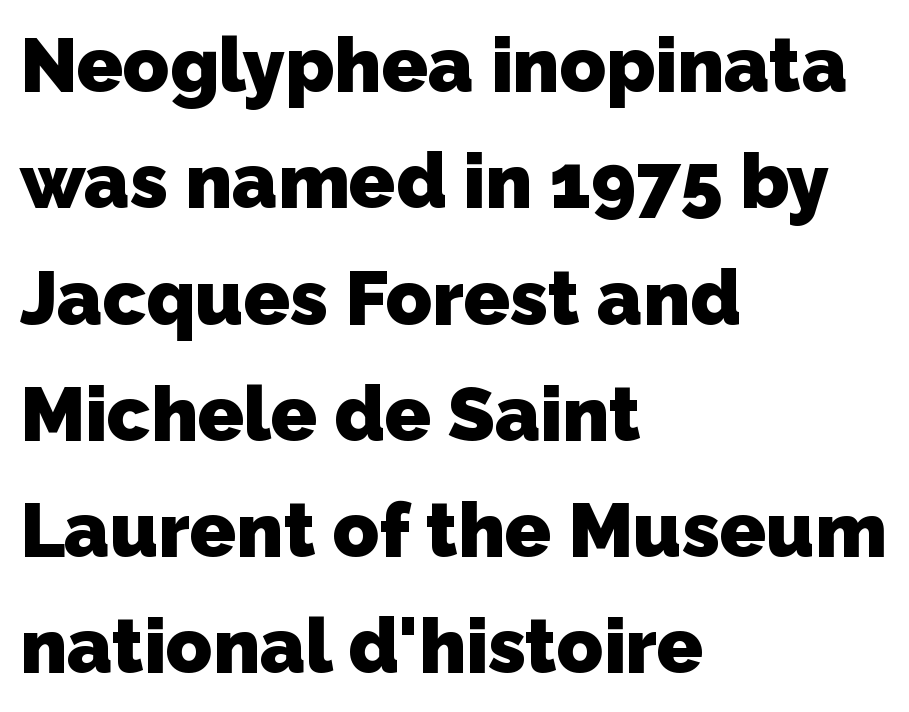
Q: Is the text bold? A: Yes.
Q: Is the typeface a serif or a sans-serif typeface? A: Sans-serif.
Q: Is the text underlined? A: No.
Q: How is the paragraph aligned? A: Left-aligned.
Q: Is the spacing between letters normal or unusually wide? A: Normal.
Q: Is the spacing between lines tight, normal or loose? A: Normal.
Q: Width (condensed, normal, or wide)? A: Normal.
Q: Stroke contrast? A: Low.
Q: x-height? A: Medium.
Q: Monospaced? A: No.
